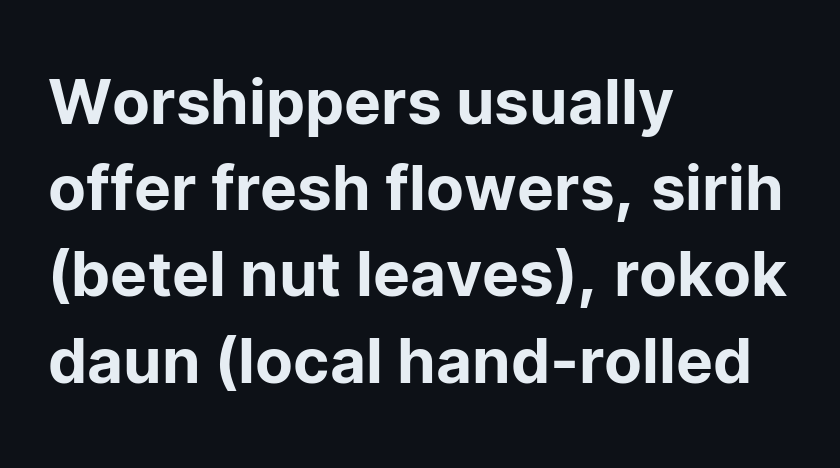
Q: Is the text italic (slanted)? A: No, it is upright.
Q: Is the typeface a serif or a sans-serif typeface? A: Sans-serif.
Q: Is the text underlined? A: No.
Q: How is the paragraph aligned? A: Left-aligned.
Q: Is the spacing between letters normal or unusually wide? A: Normal.
Q: Is the spacing between lines tight, normal or loose? A: Normal.
Q: Width (condensed, normal, or wide)? A: Normal.
Q: Stroke contrast? A: Low.
Q: x-height? A: Medium.
Q: Monospaced? A: No.
